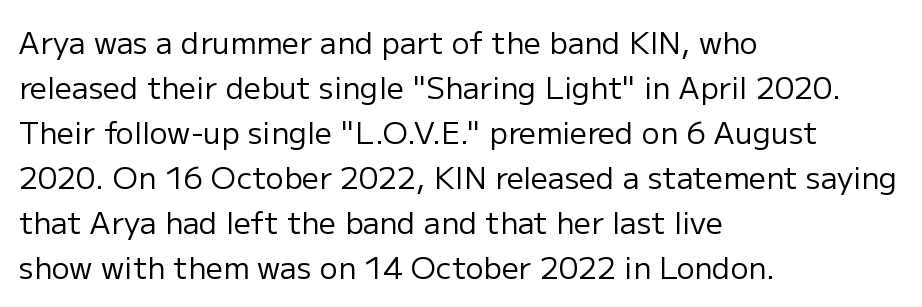
{"serif": "no", "italic": "no", "bold": "no", "weight": "regular", "width": "normal", "stroke_contrast": "low", "x_height": "medium", "monospaced": "no", "underline": "no", "align": "left", "line_spacing": "normal", "line_spacing_ratio": 1.5, "letter_spacing": "normal", "letter_spacing_em": 0.0, "glyph_px": 30}
